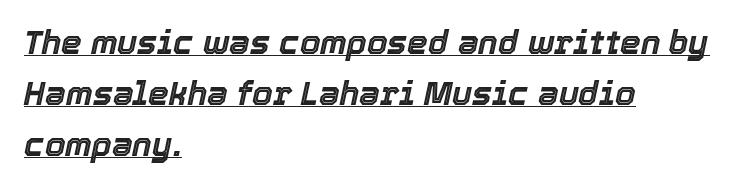
{"italic": "yes", "lean": "right", "slant_degrees": 12, "width": "normal", "x_height": "medium", "monospaced": "no", "underline": "yes", "align": "left", "line_spacing": "normal", "line_spacing_ratio": 1.54, "letter_spacing": "normal", "letter_spacing_em": 0.0, "glyph_px": 33}
